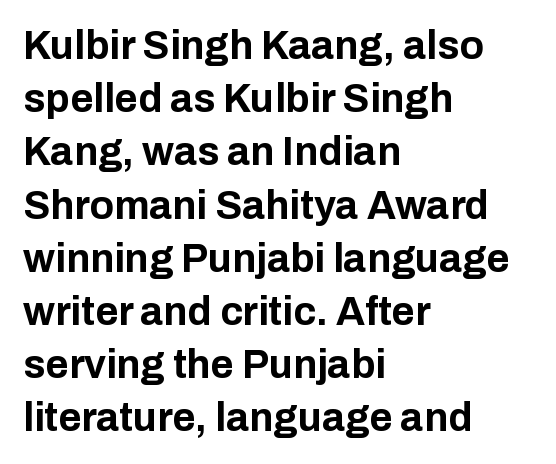
{"serif": "no", "italic": "no", "bold": "yes", "weight": "bold", "width": "normal", "stroke_contrast": "low", "x_height": "medium", "monospaced": "no", "underline": "no", "align": "left", "line_spacing": "normal", "line_spacing_ratio": 1.33, "letter_spacing": "normal", "letter_spacing_em": 0.0, "glyph_px": 40}
